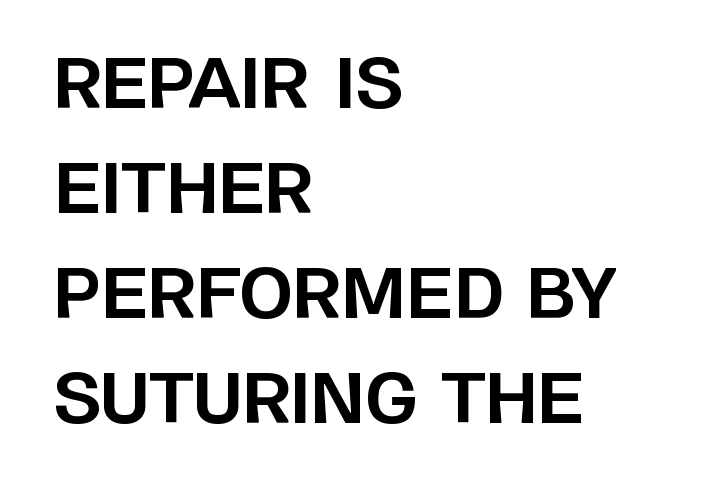
{"serif": "no", "italic": "no", "bold": "yes", "weight": "bold", "width": "normal", "stroke_contrast": "low", "x_height": "large", "monospaced": "no", "underline": "no", "align": "left", "line_spacing": "normal", "line_spacing_ratio": 1.52, "letter_spacing": "normal", "letter_spacing_em": 0.0, "glyph_px": 69}
